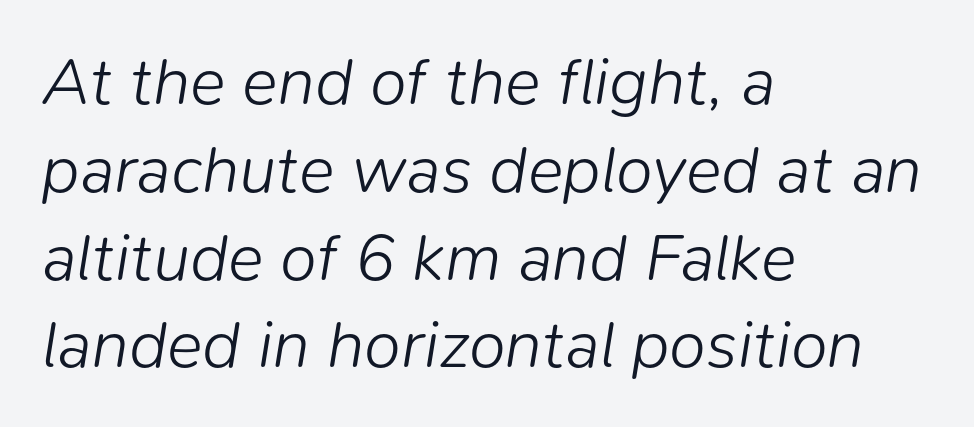
{"italic": "yes", "lean": "right", "slant_degrees": 9, "bold": "no", "weight": "light", "width": "normal", "stroke_contrast": "low", "x_height": "medium", "monospaced": "no", "underline": "no", "align": "left", "line_spacing": "normal", "line_spacing_ratio": 1.31, "letter_spacing": "normal", "letter_spacing_em": 0.0, "glyph_px": 67}
